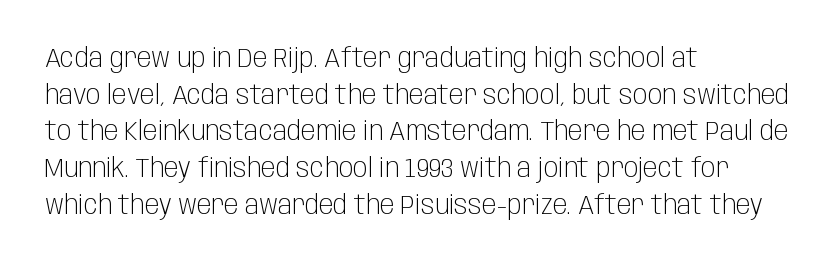
The image shows 27 px text type, upright; set left-aligned, normal line spacing (1.36x), normal letter spacing, not underlined.
